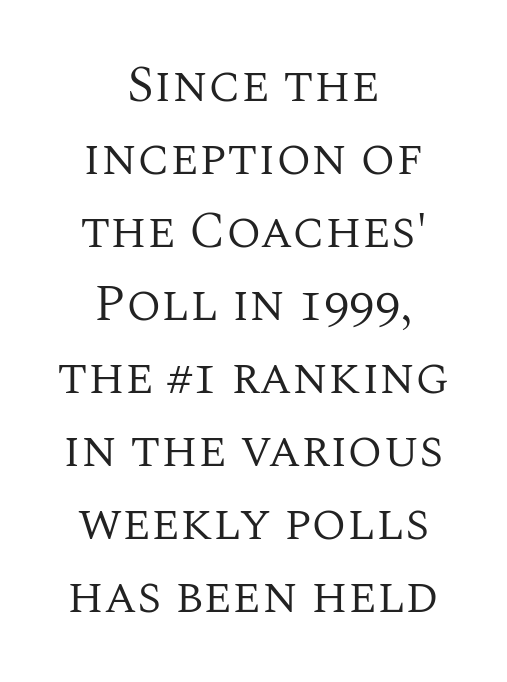
Students, observe: this is what conventionally led text looks like. Every row of glyphs is offset so its center matches the block's center. Observe the serifs anchoring each vertical stroke in this sample. Stems and bowls with no extra thickness — not bold. Underlining? Definitely not there. Italic? Not at all — the glyphs are vertical.
